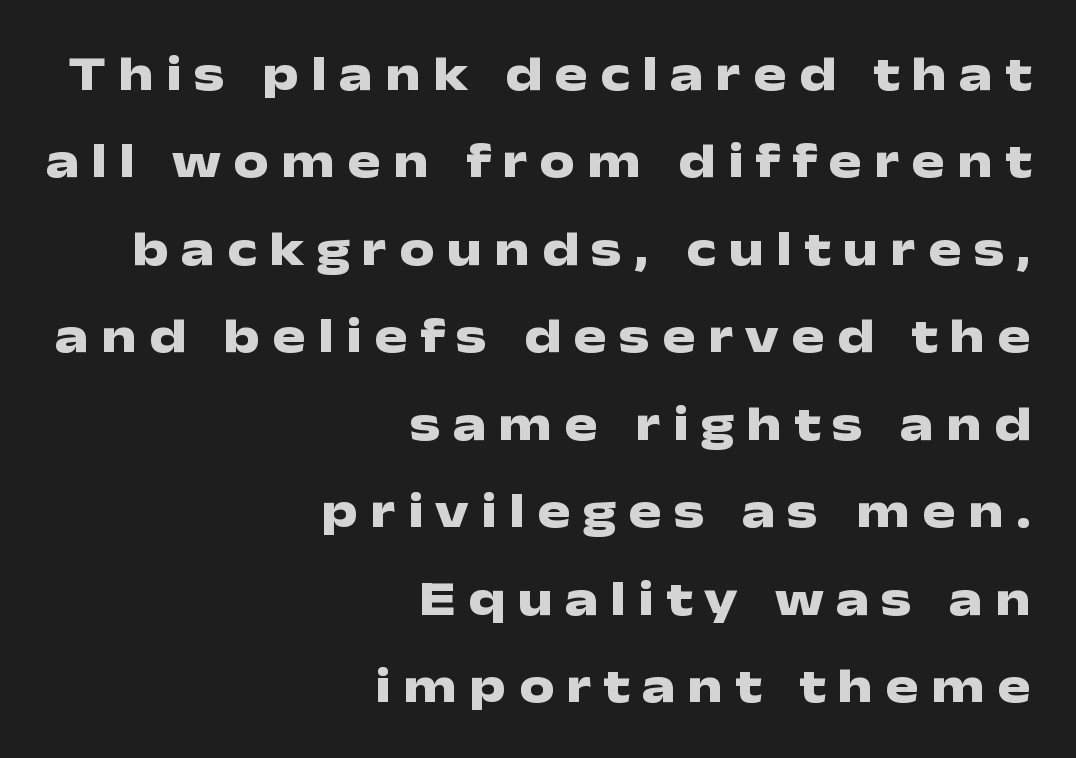
The image shows 50 px heavy, wide sans-serif type, upright; set right-aligned, line spacing 1.75x, unusually wide letter spacing (+0.24 em), not underlined; low stroke contrast and a medium x-height.
